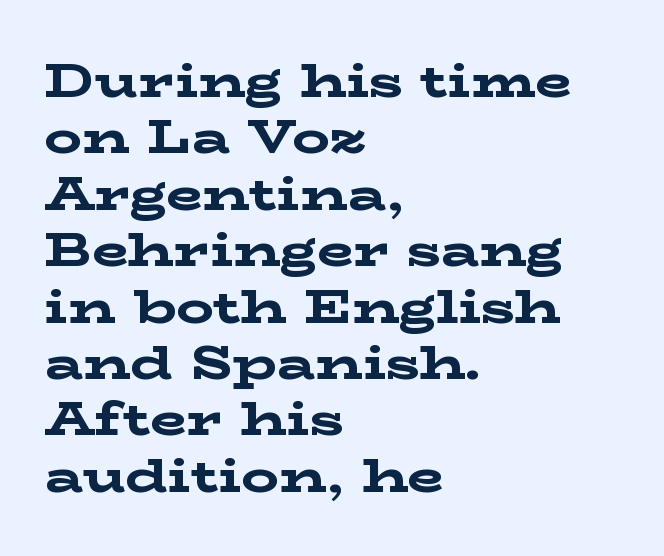
Q: Is the text bold? A: Yes.
Q: Is the text italic (slanted)? A: No, it is upright.
Q: Is the typeface a serif or a sans-serif typeface? A: Serif.
Q: Is the text underlined? A: No.
Q: How is the paragraph aligned? A: Left-aligned.
Q: Is the spacing between letters normal or unusually wide? A: Normal.
Q: Width (condensed, normal, or wide)? A: Wide.
Q: Stroke contrast? A: Low.
Q: x-height? A: Medium.
Q: Monospaced? A: No.
